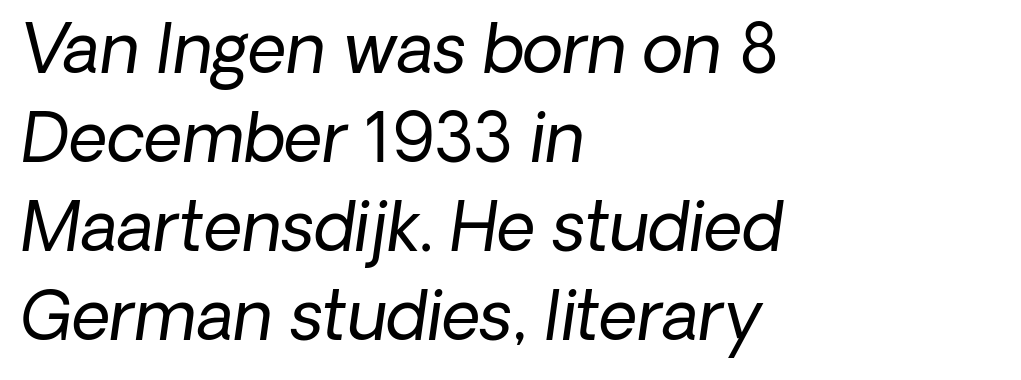
The image shows 67 px regular-weight type, italic (leaning right); set left-aligned, normal line spacing (1.33x), normal letter spacing, not underlined; low stroke contrast and a medium x-height.
